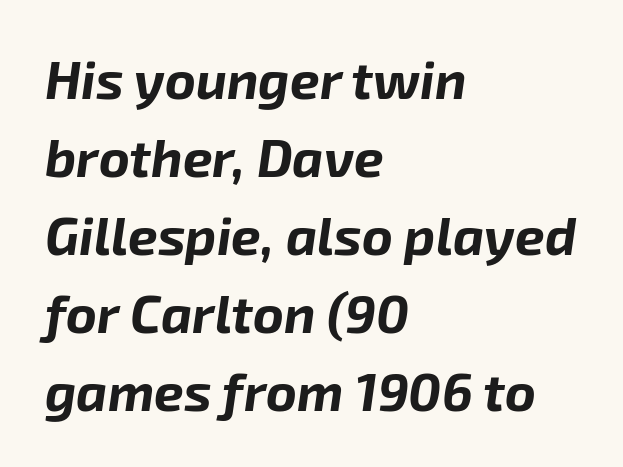
A typesetter would mark this as italic. Does the leading feel generous? No, just average. This sample uses plain, unmodified letter spacing. Thick stems and heavy bowls — unmistakably bold.
